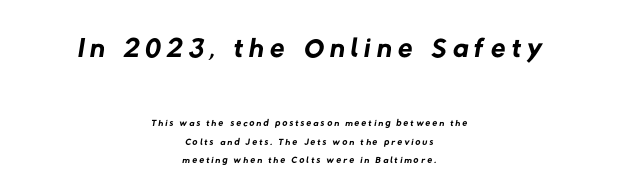
The passage shown is typed in a proportional face where columns would drift. Stems and bowls with no extra thickness — not bold. Decoration check: the copy has no underline. A centered setting, common on invitations and titles, is used for this passage.
